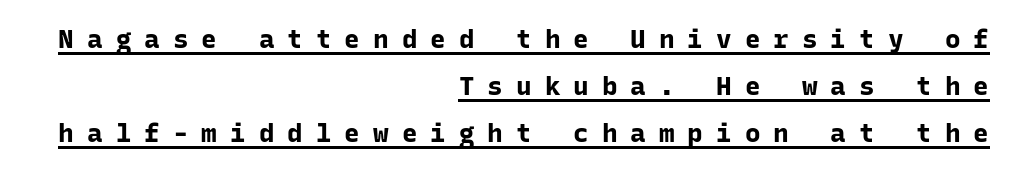
The image shows 26 px bold type, upright; set right-aligned, line spacing 1.8x, unusually wide letter spacing (+0.5 em), underlined.
